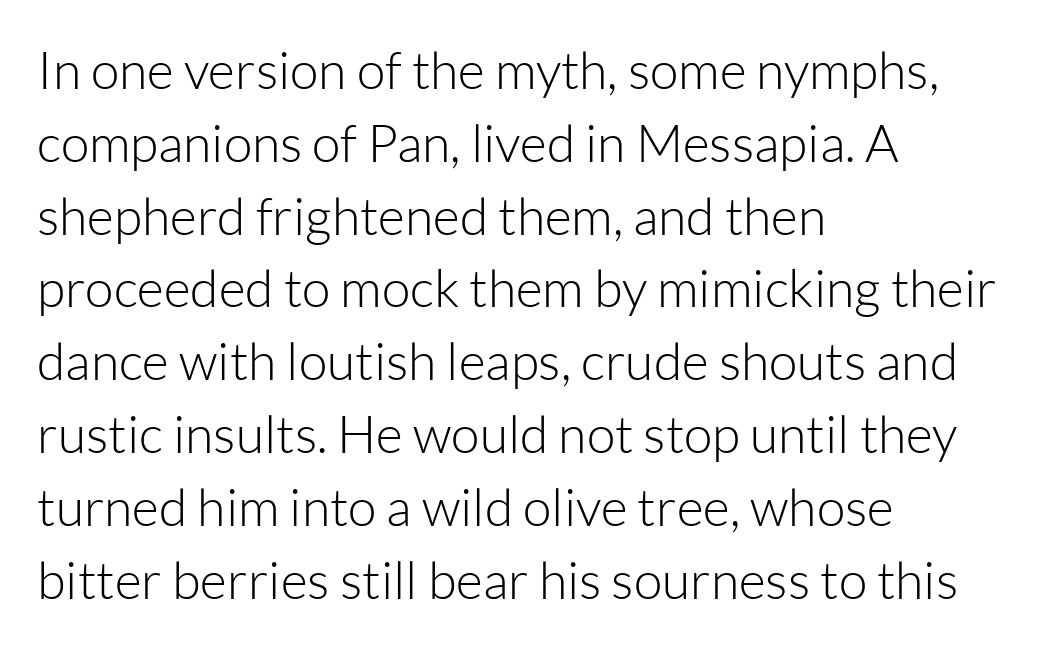
Q: Is the text bold? A: No.
Q: Is the text italic (slanted)? A: No, it is upright.
Q: Is the typeface a serif or a sans-serif typeface? A: Sans-serif.
Q: Is the text underlined? A: No.
Q: How is the paragraph aligned? A: Left-aligned.
Q: Is the spacing between letters normal or unusually wide? A: Normal.
Q: Is the spacing between lines tight, normal or loose? A: Normal.
Q: Width (condensed, normal, or wide)? A: Normal.
Q: Stroke contrast? A: Low.
Q: x-height? A: Medium.
Q: Monospaced? A: No.
